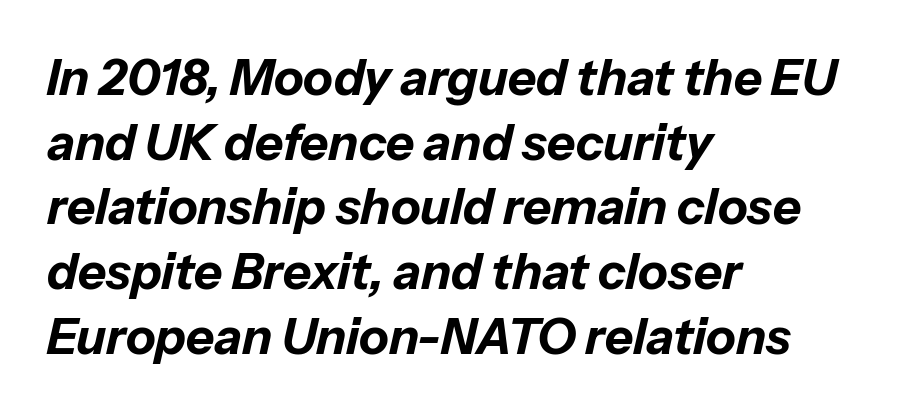
Q: Is the text bold? A: Yes.
Q: Is the text italic (slanted)? A: Yes, it leans right by about 13 degrees.
Q: Is the text underlined? A: No.
Q: How is the paragraph aligned? A: Left-aligned.
Q: Is the spacing between letters normal or unusually wide? A: Normal.
Q: Is the spacing between lines tight, normal or loose? A: Normal.
Q: Width (condensed, normal, or wide)? A: Normal.
Q: Stroke contrast? A: Low.
Q: x-height? A: Medium.
Q: Monospaced? A: No.
